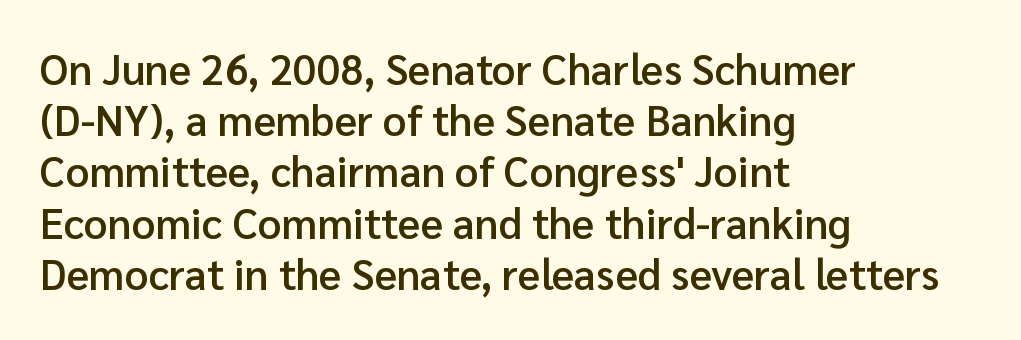
Q: Is the text bold? A: Semi-bold.
Q: Is the text italic (slanted)? A: No, it is upright.
Q: Is the typeface a serif or a sans-serif typeface? A: Sans-serif.
Q: Is the text underlined? A: No.
Q: How is the paragraph aligned? A: Left-aligned.
Q: Is the spacing between letters normal or unusually wide? A: Normal.
Q: Width (condensed, normal, or wide)? A: Normal.
Q: Stroke contrast? A: Low.
Q: x-height? A: Medium.
Q: Monospaced? A: No.
